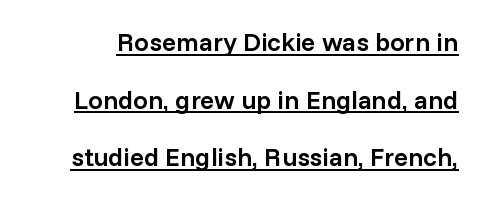
The image shows 26 px text type, upright; set loose line spacing (2.22x), normal letter spacing, underlined.
